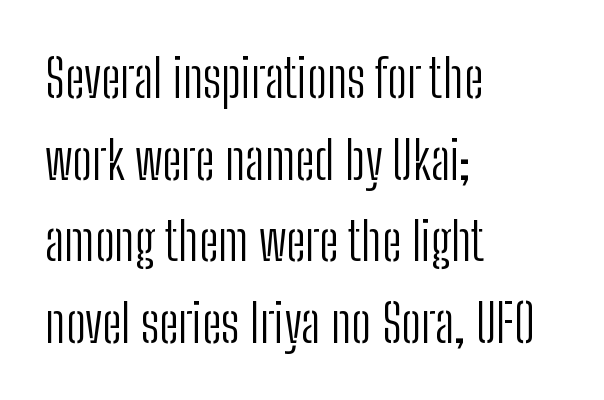
Character widths vary here, with narrow letters taking less room than wide ones. Stroke thickness stays within the range of a standard reading face or lighter. Ordinary non-slanted type is in use. The paragraph shown leans on its left margin. Compared with typical body copy, the letter spacing here is the same. How would I describe the line gaps? Plain and ordinary.
